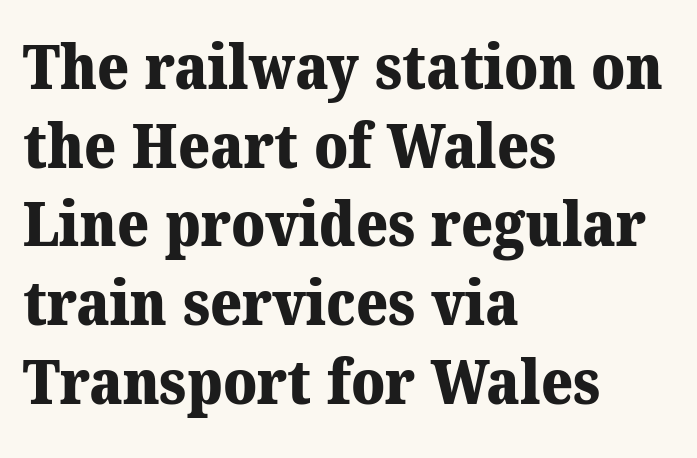
{"serif": "yes", "bold": "yes", "weight": "heavy", "width": "normal", "stroke_contrast": "medium", "x_height": "medium", "monospaced": "no", "underline": "no", "align": "left", "line_spacing": "normal", "line_spacing_ratio": 1.29, "letter_spacing": "normal", "letter_spacing_em": 0.0, "glyph_px": 61}
